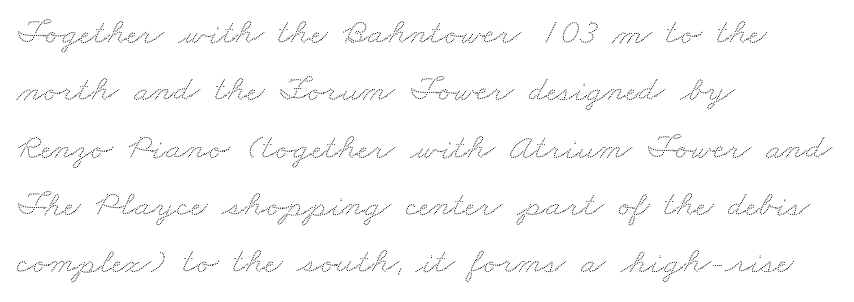
The image shows 37 px wide type; set left-aligned, normal line spacing (1.55x), normal letter spacing, not underlined; low stroke contrast and a small x-height.
